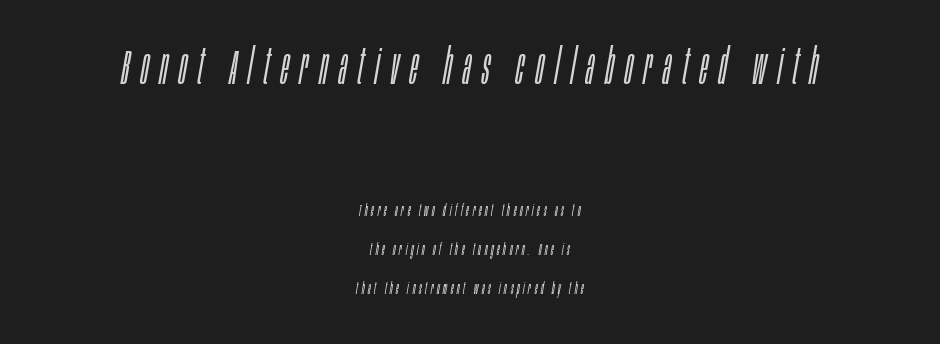
The image shows 49 px light, condensed type, italic (leaning right); set centered, loose line spacing (2.43x), unusually wide letter spacing (+0.23 em), not underlined; the first (top) block is 3.06x larger; low stroke contrast and a large x-height.
